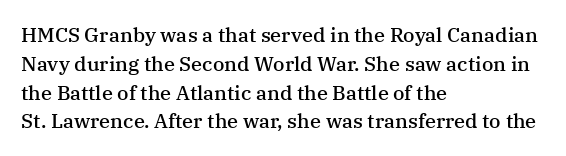
Q: Is the text bold? A: Semi-bold.
Q: Is the text italic (slanted)? A: No, it is upright.
Q: Is the text underlined? A: No.
Q: How is the paragraph aligned? A: Left-aligned.
Q: Is the spacing between letters normal or unusually wide? A: Normal.
Q: Is the spacing between lines tight, normal or loose? A: Normal.
